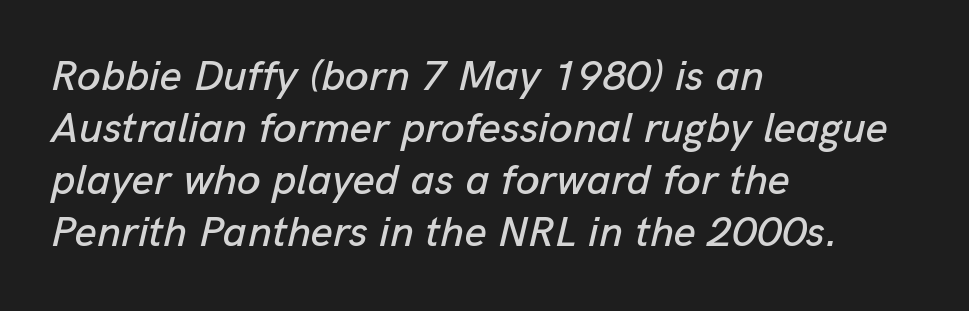
The image shows 43 px text type, italic (leaning right); set left-aligned, line spacing 1.21x, normal letter spacing, not underlined; low stroke contrast and a medium x-height.
